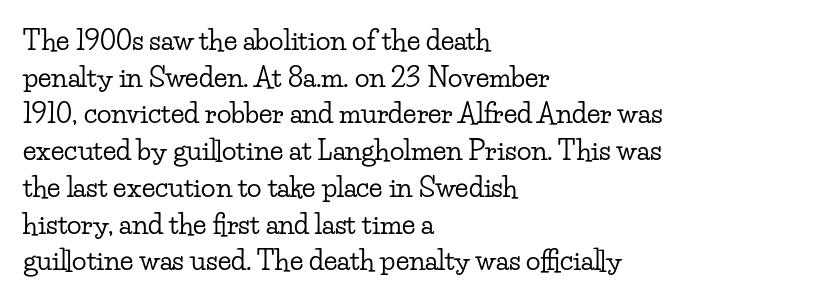
Alignment: flush left. The lettering stays uniformly vertical, giving the passage a roman look. The block of text has a typical density, with ordinary space between rows. Beneath every word, the page is bare. Compared with typical body copy, the letter spacing here is the same.
